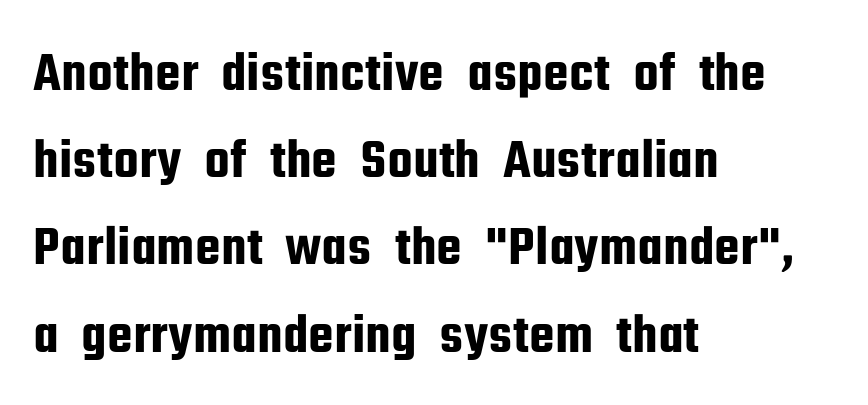
Letter spacing: default. The font family rendered here belongs to the sans-serif group. Think of a printed novel: that variable character pitch is what you see here. No word sits above an underline.
